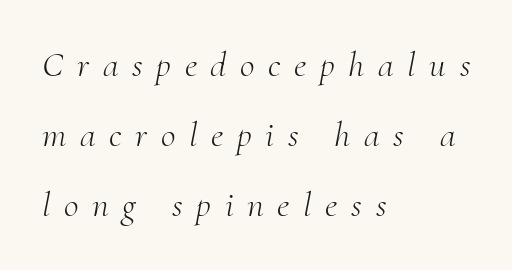
The image shows 36 px light serif type, italic (leaning right); set left-aligned, loose line spacing (1.95x), unusually wide letter spacing (+0.38 em), not underlined; medium stroke contrast and a small x-height.
